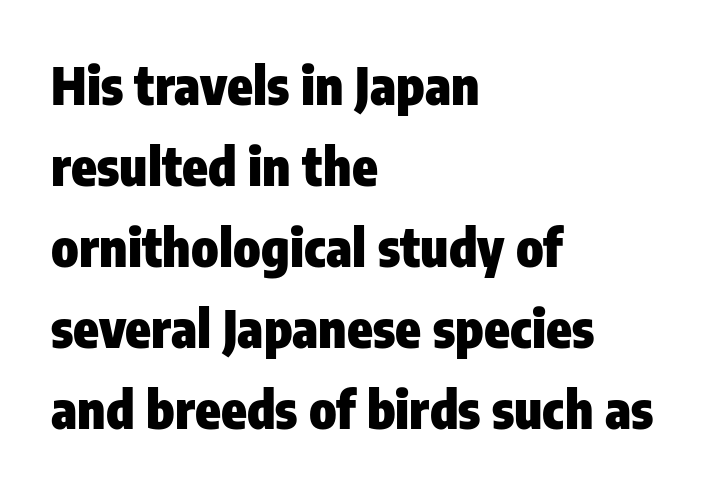
Underline: absent. The axis of the letterforms is exactly vertical. Caption: standard tracking, unaltered. Leading matches the norm, producing a regular column.
